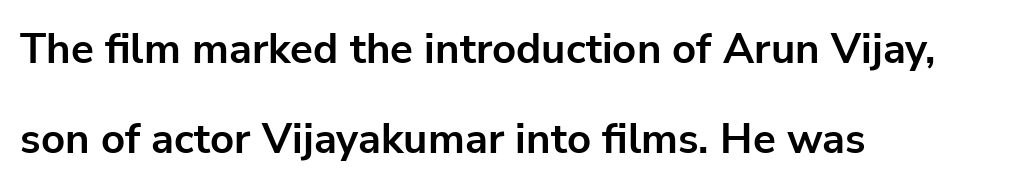
Caption: multi-line text, flush left, ragged right. The type sits square on the baseline with zero lean. Strong, thick strokes mark this as bold type. Nothing unusual about the tracking: characters are spaced as the font intends. These lines are rendered in a variable-pitch font.
